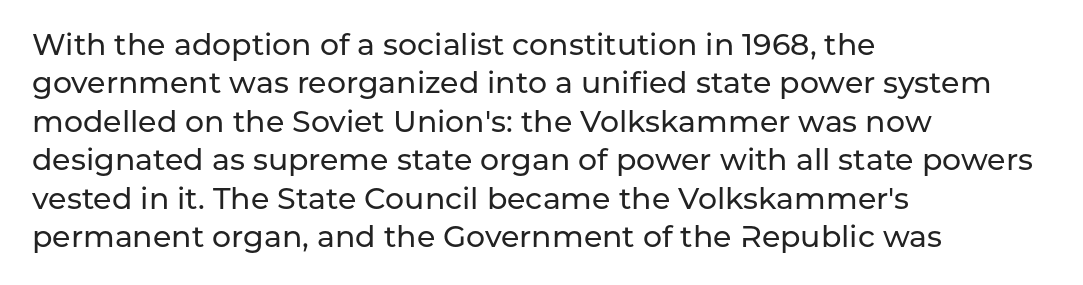
Q: Is the text italic (slanted)? A: No, it is upright.
Q: Is the typeface a serif or a sans-serif typeface? A: Sans-serif.
Q: Is the text underlined? A: No.
Q: How is the paragraph aligned? A: Left-aligned.
Q: Is the spacing between letters normal or unusually wide? A: Normal.
Q: Is the spacing between lines tight, normal or loose? A: Normal.
Q: Width (condensed, normal, or wide)? A: Normal.
Q: Stroke contrast? A: Low.
Q: x-height? A: Medium.
Q: Monospaced? A: No.
